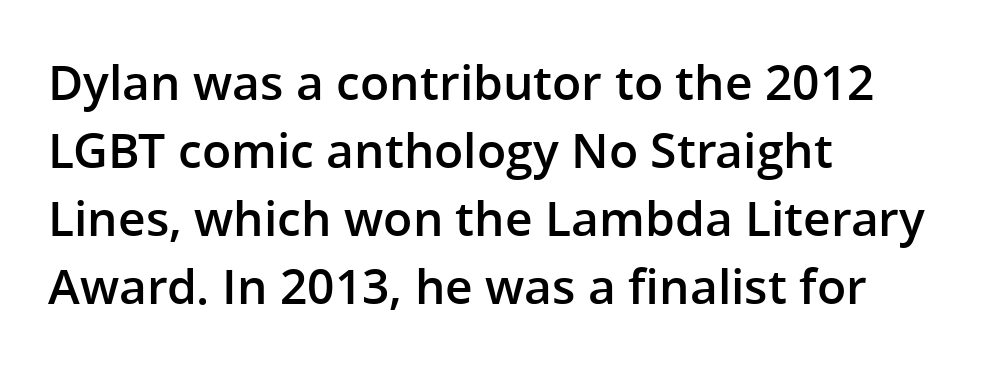
The image shows 48 px semibold sans-serif type, upright; set left-aligned, normal line spacing (1.42x), normal letter spacing, not underlined; low stroke contrast and a medium x-height.
